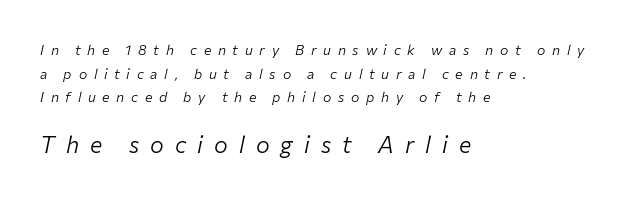
A light-to-regular cut is what we see here. These lines are set flush left with a ragged right edge. This rendering features lettering with no underline. How would I describe the line gaps? Plain and ordinary. The passage shown leans; its letterforms are oblique.
